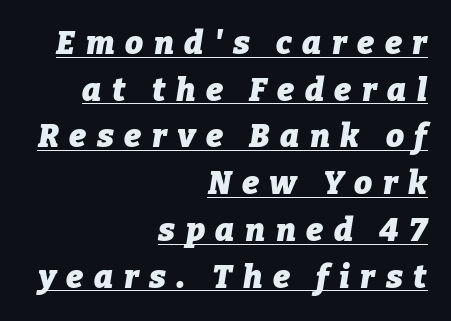
Q: Is the text bold? A: Yes.
Q: Is the text italic (slanted)? A: Yes, it leans right by about 9 degrees.
Q: Is the text underlined? A: Yes.
Q: How is the paragraph aligned? A: Right-aligned.
Q: Is the spacing between letters normal or unusually wide? A: Unusually wide.
Q: Is the spacing between lines tight, normal or loose? A: Normal.
Q: Width (condensed, normal, or wide)? A: Normal.
Q: Stroke contrast? A: Low.
Q: x-height? A: Medium.
Q: Monospaced? A: No.
